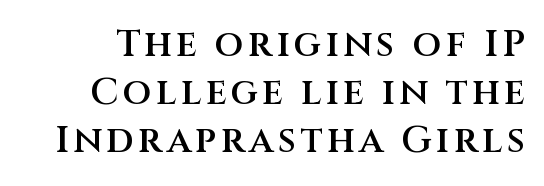
Upright lettering throughout. Horizontal bands of white between lines are of average thickness. Each row of text sits above clean, open space. Proportional: the letters do not fall into vertical columns. The face used here is a sans, in the tradition of grotesques and geometrics.
